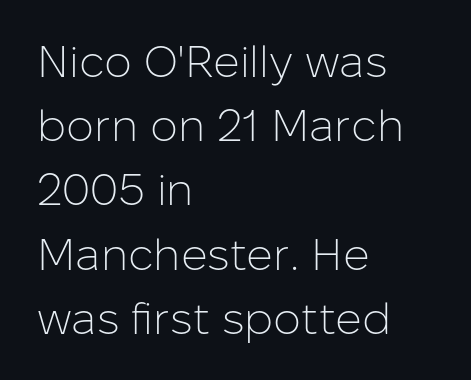
The rendering shows plain stroke endings on the letterforms — a sans-serif design. Character widths vary here, with narrow letters taking less room than wide ones. These lines keep a tight, regular rhythm from letter to letter. The font is comparable to plain body text, perhaps lighter.
